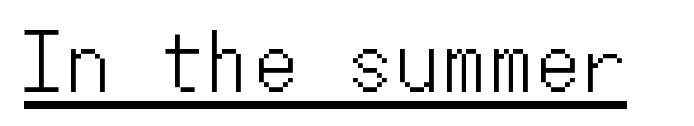
{"italic": "no", "width": "condensed", "stroke_contrast": "low", "x_height": "medium", "monospaced": "yes", "underline": "yes", "glyph_px": 77}
